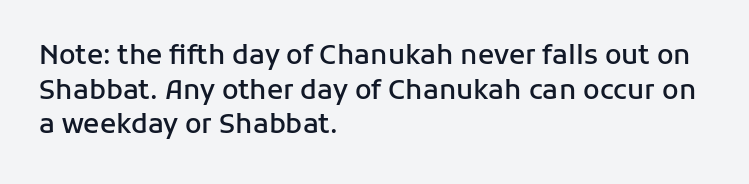
Set as a demibold, roughly 600 on the weight scale. The rendering anchors every line to the left-hand side. Tracking here is standard; glyphs follow each other at the usual distance. In terms of posture, this sample is upright. Each row of text sits above clean, open space.
